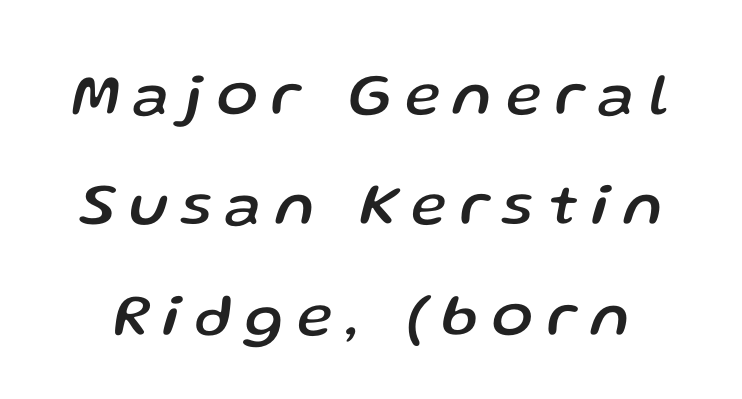
The image shows 60 px text type, italic (leaning right); set line spacing 1.84x, unusually wide letter spacing (+0.24 em), not underlined; low stroke contrast and a medium x-height.
